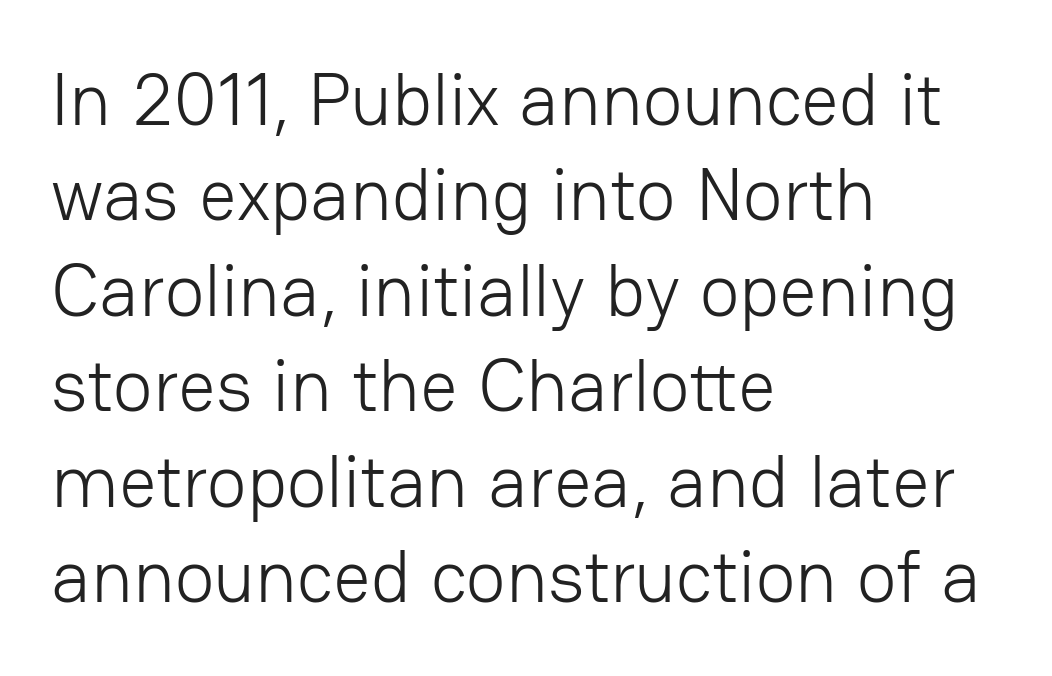
{"serif": "no", "italic": "no", "bold": "no", "weight": "light", "width": "normal", "stroke_contrast": "low", "x_height": "medium", "monospaced": "no", "underline": "no", "align": "left", "line_spacing": "normal", "line_spacing_ratio": 1.29, "letter_spacing": "normal", "letter_spacing_em": 0.0, "glyph_px": 74}
